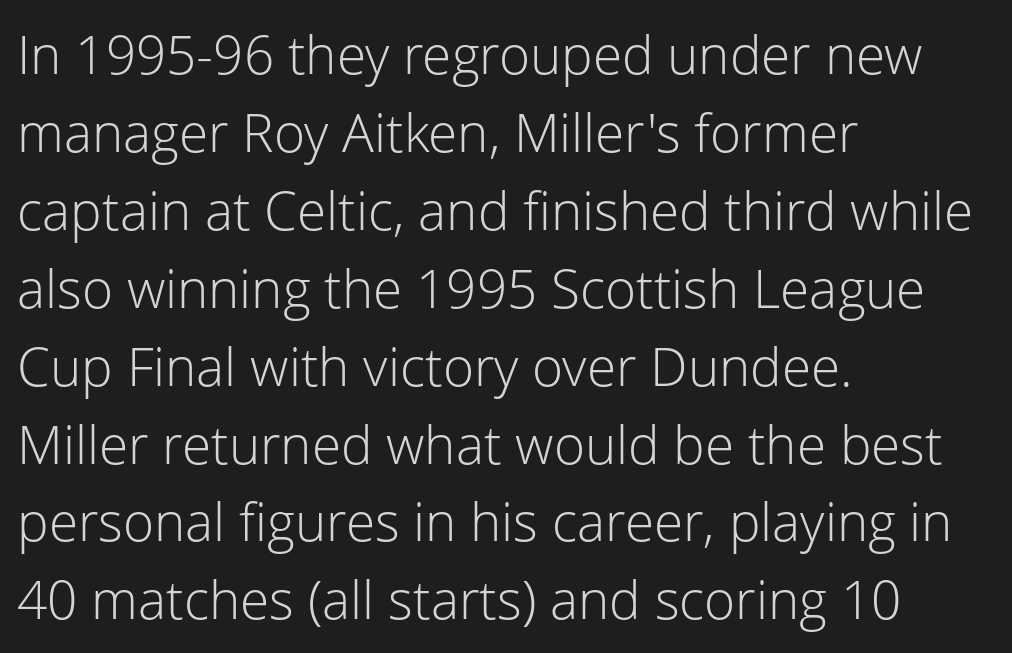
Note the varied advance widths — an 'i' is clearly narrower than an 'm'. The weight would be labelled regular, book, light, or lighter still. Horizontal alignment here is leftward, the default for most running prose. Underlining? Definitely not there. Compared with typical body copy, the letter spacing here is the same. The lettering stays uniformly vertical, giving the passage a roman look.
